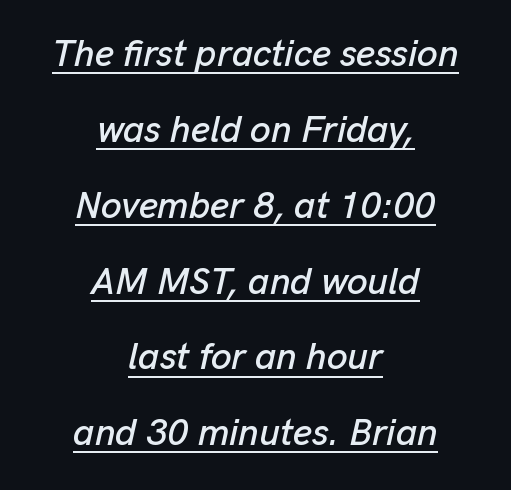
In terms of leading, this rendering errs on the spacious side. Note the varied advance widths — an 'i' is clearly narrower than an 'm'. Where is the straight margin? There isn't one; the lines are centered. Every character sits at an angle, as italics do. Compared with undecorated copy, this sample adds a rule below the words.
